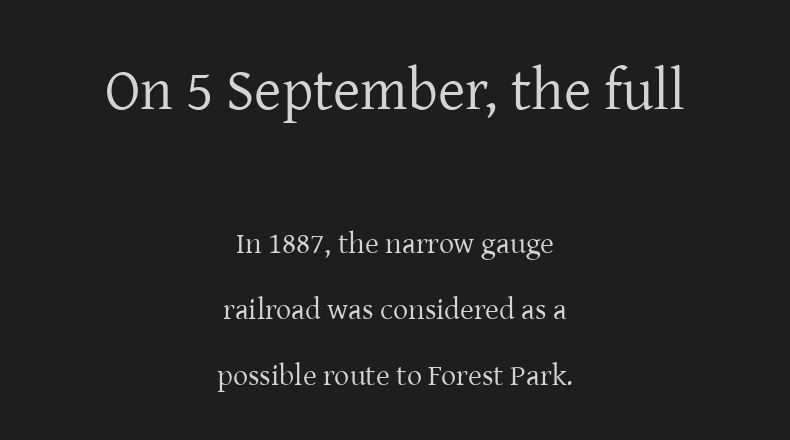
The image shows 59 px regular-weight serif type, upright; set centered, loose line spacing (2.19x), normal letter spacing, not underlined; the first (top) block is 1.97x larger; low stroke contrast and a medium x-height.
